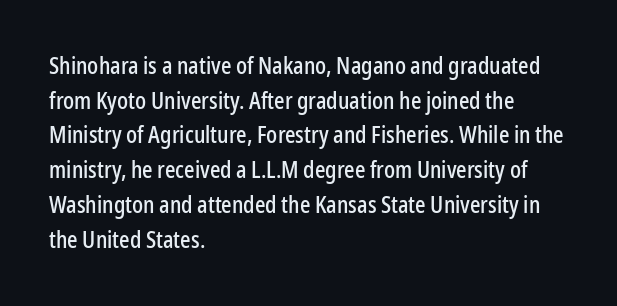
Q: Is the text italic (slanted)? A: No, it is upright.
Q: Is the text underlined? A: No.
Q: How is the paragraph aligned? A: Left-aligned.
Q: Is the spacing between letters normal or unusually wide? A: Normal.
Q: Is the spacing between lines tight, normal or loose? A: Normal.
